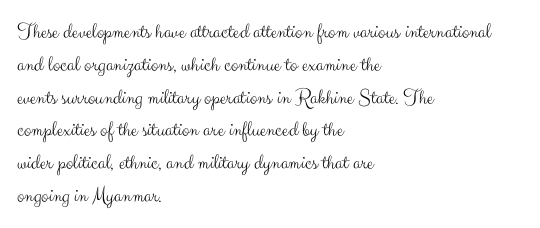
{"bold": "no", "underline": "no", "align": "left", "line_spacing": "normal", "line_spacing_ratio": 1.49, "letter_spacing": "normal", "letter_spacing_em": 0.0, "glyph_px": 22}
